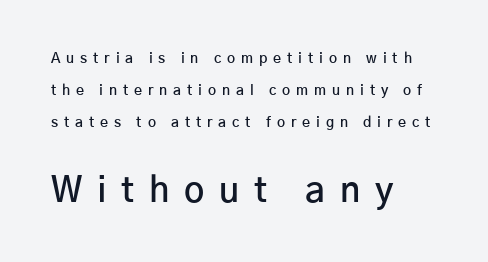
The image shows 35 px semibold sans-serif type, upright; set left-aligned, loose line spacing (2.27x), unusually wide letter spacing (+0.42 em), not underlined; the second (bottom) block is 2.5x larger; low stroke contrast and a medium x-height.
